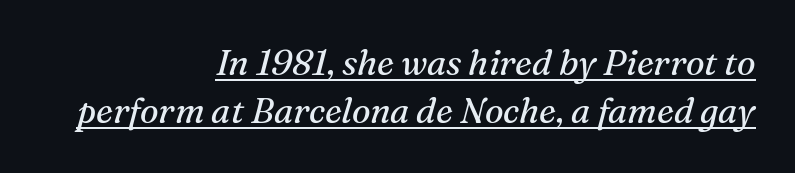
{"serif": "yes", "italic": "yes", "lean": "right", "slant_degrees": 16, "bold": "no", "weight": "regular", "width": "normal", "stroke_contrast": "medium", "x_height": "medium", "monospaced": "no", "underline": "yes", "align": "right", "line_spacing": "normal", "line_spacing_ratio": 1.38, "letter_spacing": "normal", "letter_spacing_em": 0.0, "glyph_px": 35}
